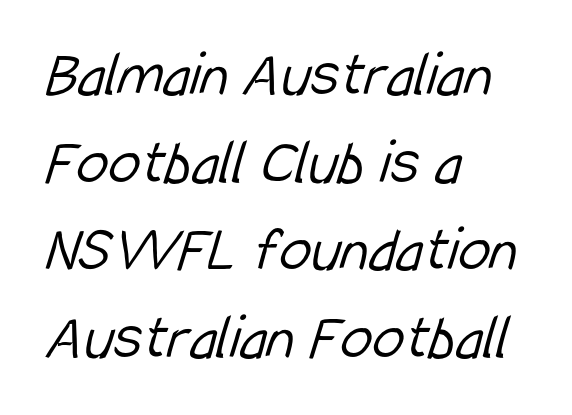
{"serif": "no", "bold": "no", "weight": "light", "width": "condensed", "stroke_contrast": "low", "x_height": "medium", "monospaced": "no", "underline": "no", "align": "left", "line_spacing": "normal", "line_spacing_ratio": 1.35, "letter_spacing": "normal", "letter_spacing_em": 0.0, "glyph_px": 65}
